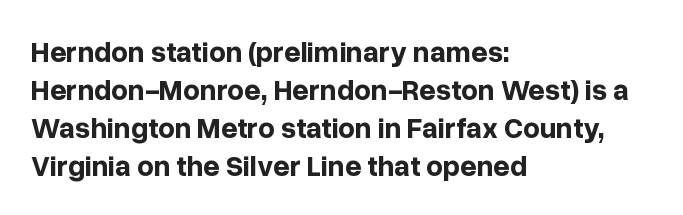
Alignment: flush left. Does extra space separate the letters? No, they use regular spacing. Varying glyph widths throughout — classic text-font behaviour. One glance says typical: line gaps are just what's usual. Descender tails drop into unmarked territory. It's the straight-up-and-down kind of type.
